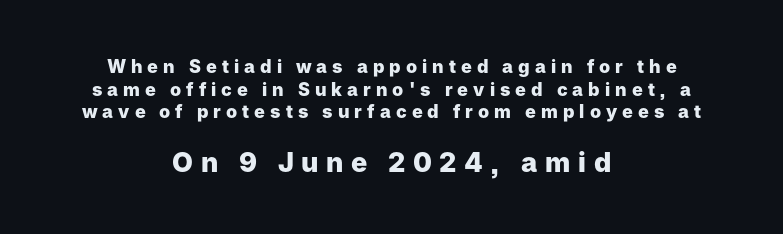
Q: Is the text bold? A: Yes.
Q: Is the text italic (slanted)? A: No, it is upright.
Q: Is the text underlined? A: No.
Q: How is the paragraph aligned? A: Centered.
Q: Is the spacing between letters normal or unusually wide? A: Unusually wide.
Q: Is the spacing between lines tight, normal or loose? A: Normal.
Q: Which block of text is set in a larger size, the first (top) or the second (bottom)? A: The second (bottom) one.
